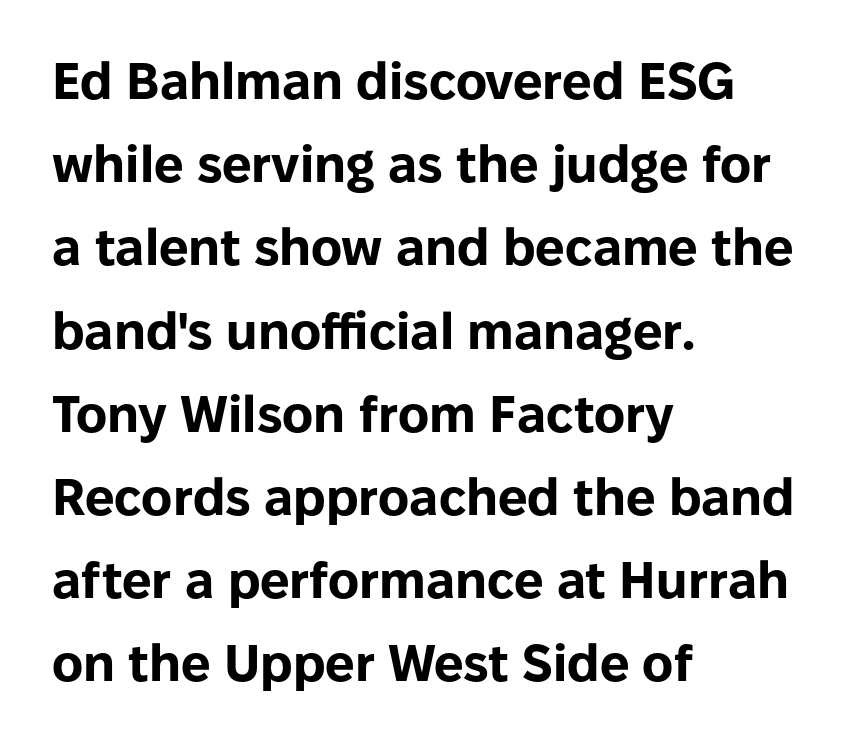
Q: Is the text bold? A: Yes.
Q: Is the text italic (slanted)? A: No, it is upright.
Q: Is the typeface a serif or a sans-serif typeface? A: Sans-serif.
Q: Is the text underlined? A: No.
Q: How is the paragraph aligned? A: Left-aligned.
Q: Is the spacing between letters normal or unusually wide? A: Normal.
Q: Is the spacing between lines tight, normal or loose? A: Normal.
Q: Width (condensed, normal, or wide)? A: Normal.
Q: Stroke contrast? A: Low.
Q: x-height? A: Medium.
Q: Monospaced? A: No.
